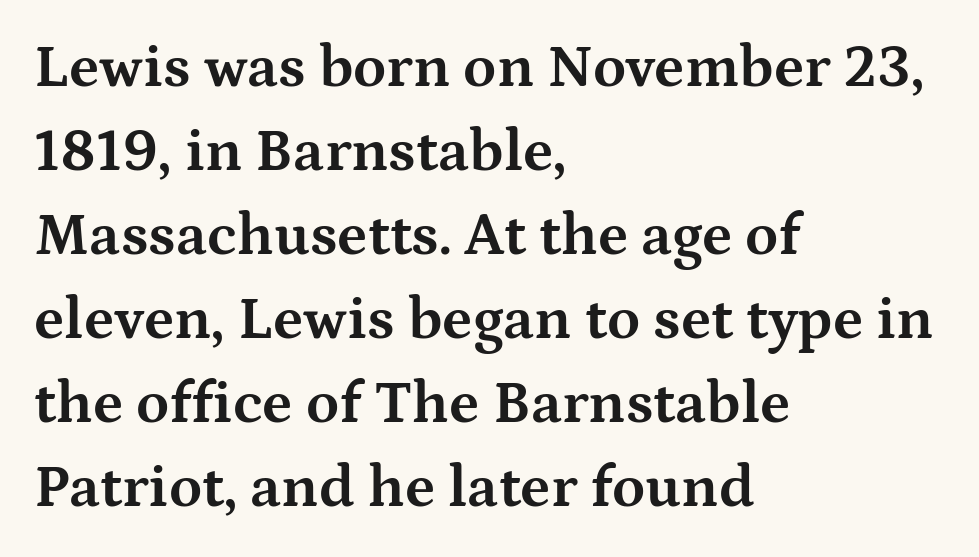
The image shows 60 px bold, wide serif type, upright; set left-aligned, normal line spacing (1.4x), normal letter spacing, not underlined; medium stroke contrast and a medium x-height.
